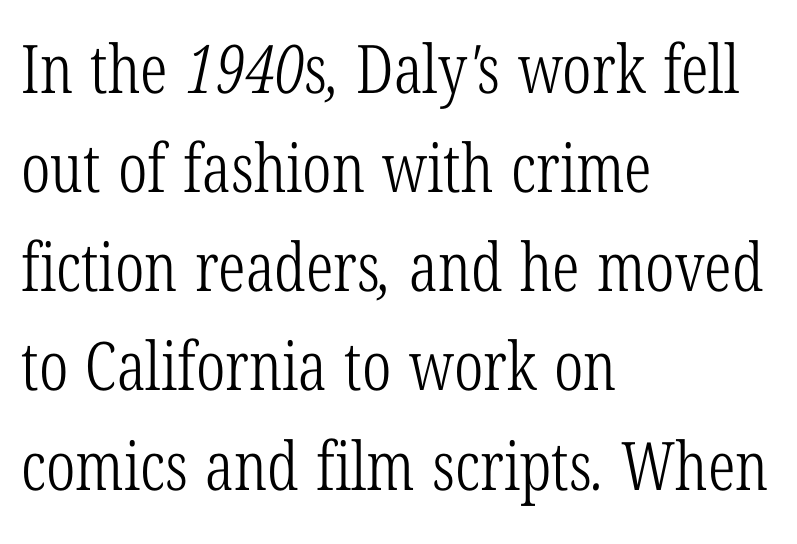
Q: Is the text bold? A: No.
Q: Is the typeface a serif or a sans-serif typeface? A: Serif.
Q: Is the text underlined? A: No.
Q: How is the paragraph aligned? A: Left-aligned.
Q: Is the spacing between letters normal or unusually wide? A: Normal.
Q: Is the spacing between lines tight, normal or loose? A: Normal.
Q: Width (condensed, normal, or wide)? A: Condensed.
Q: Stroke contrast? A: Low.
Q: x-height? A: Medium.
Q: Monospaced? A: No.
